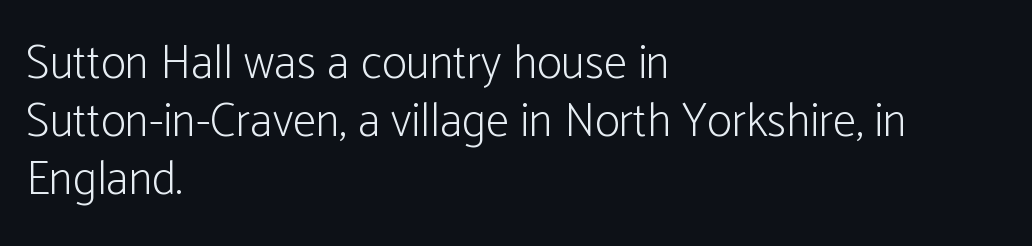
The image shows 47 px light, condensed sans-serif type, upright; set left-aligned, line spacing 1.23x, normal letter spacing, not underlined; low stroke contrast and a medium x-height.
